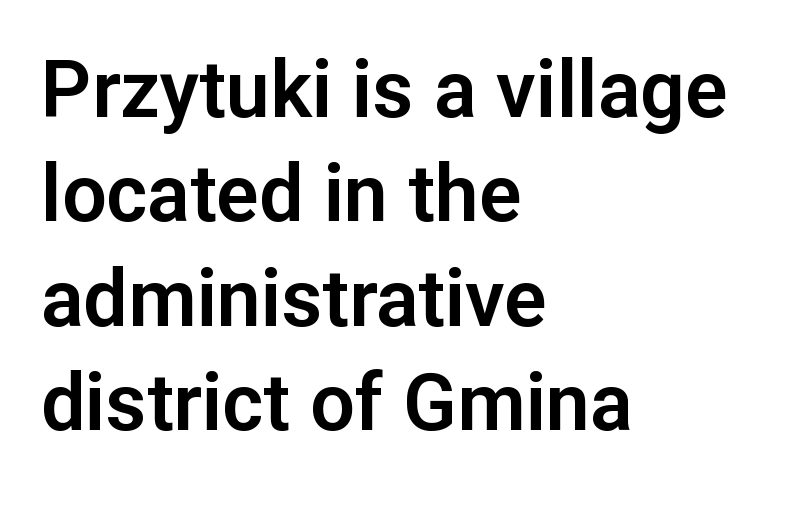
{"serif": "no", "italic": "no", "width": "normal", "stroke_contrast": "low", "x_height": "medium", "monospaced": "no", "underline": "no", "align": "left", "line_spacing": "normal", "line_spacing_ratio": 1.32, "letter_spacing": "normal", "letter_spacing_em": 0.0, "glyph_px": 79}
